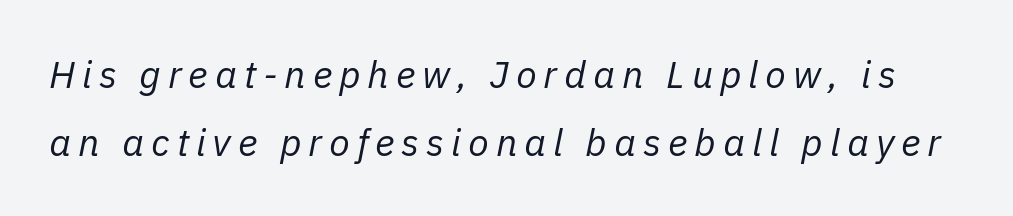
{"italic": "yes", "lean": "right", "slant_degrees": 11, "bold": "no", "weight": "regular", "width": "normal", "stroke_contrast": "low", "x_height": "medium", "monospaced": "no", "underline": "no", "line_spacing_ratio": 1.78, "glyph_px": 38}
